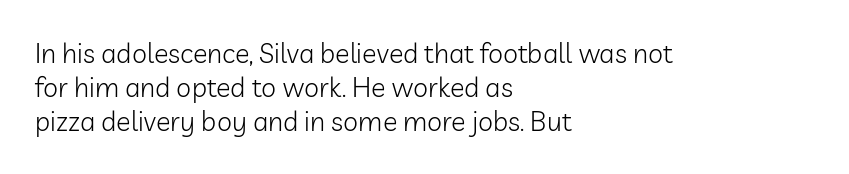
The image shows 27 px text type, upright; set left-aligned, normal line spacing (1.26x), normal letter spacing, not underlined.
